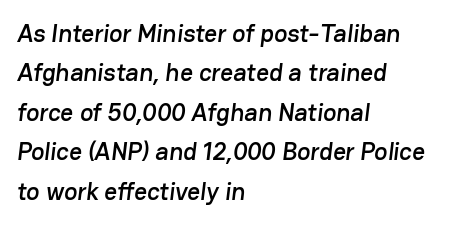
The image shows 25 px text type; set left-aligned, normal line spacing (1.58x), normal letter spacing, not underlined.
